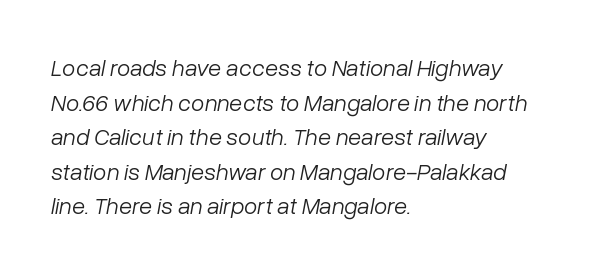
The image shows 24 px text type, italic (leaning right); set left-aligned, normal line spacing (1.44x), normal letter spacing, not underlined.
